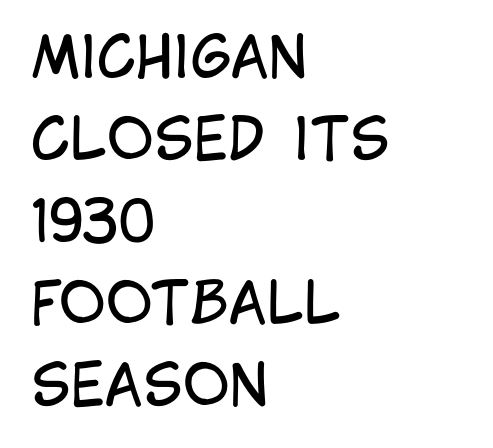
This rendering leaves character spacing at its baseline value. Check where the strokes stop: nothing finishes them off — pure sans. Stems here are at most as thick as an everyday book face. Do the letters lean? They stand straight. The text block is weighted toward the left margin, trailing off unevenly rightward. Think of a printed novel: that variable character pitch is what you see here.
